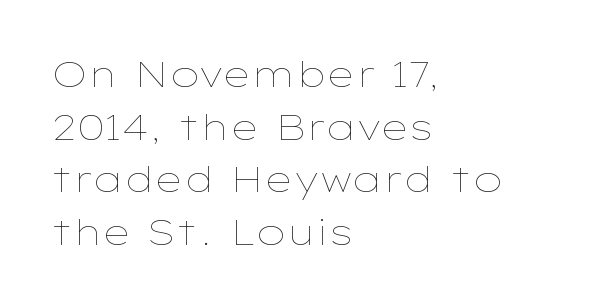
{"italic": "no", "bold": "no", "weight": "thin", "width": "wide", "stroke_contrast": "low", "x_height": "medium", "monospaced": "no", "underline": "no", "align": "left", "line_spacing": "normal", "line_spacing_ratio": 1.46, "letter_spacing": "normal", "letter_spacing_em": 0.0, "glyph_px": 36}
